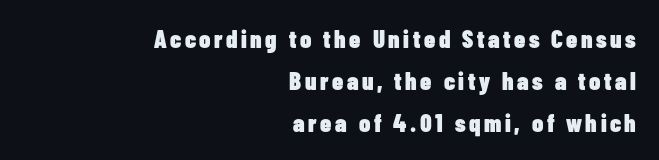
Q: Is the text bold? A: Yes.
Q: Is the text italic (slanted)? A: No, it is upright.
Q: Is the text underlined? A: No.
Q: How is the paragraph aligned? A: Right-aligned.
Q: Is the spacing between lines tight, normal or loose? A: Normal.
